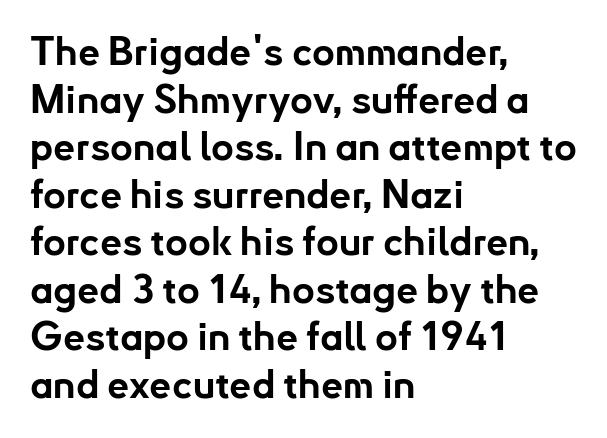
Q: Is the text bold? A: Yes.
Q: Is the text italic (slanted)? A: No, it is upright.
Q: Is the typeface a serif or a sans-serif typeface? A: Sans-serif.
Q: Is the text underlined? A: No.
Q: How is the paragraph aligned? A: Left-aligned.
Q: Is the spacing between letters normal or unusually wide? A: Normal.
Q: Width (condensed, normal, or wide)? A: Normal.
Q: Stroke contrast? A: Low.
Q: x-height? A: Small.
Q: Monospaced? A: No.
